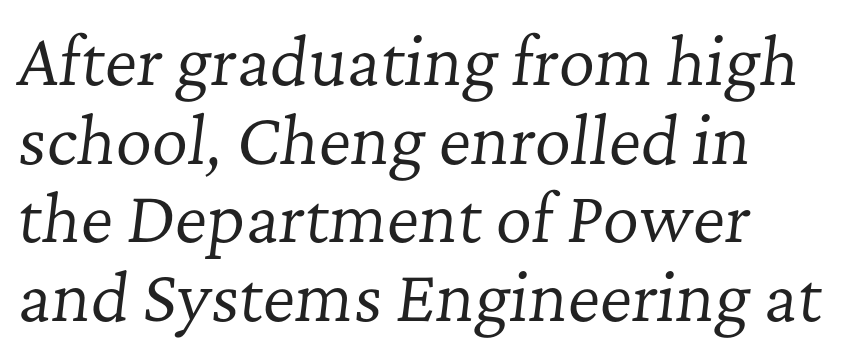
Yep, that's italic — everything's leaning. Reading down the column, the eye jumps a familiar distance to each next line. Character widths vary here, with narrow letters taking less room than wide ones. Visually the block forms a straight wall on the left and a jagged coastline on the right. Honestly, there is no underline to notice here at all.
